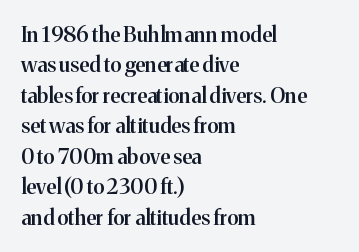
The image shows 21 px text type, upright; set left-aligned, normal line spacing (1.45x), normal letter spacing, not underlined.
